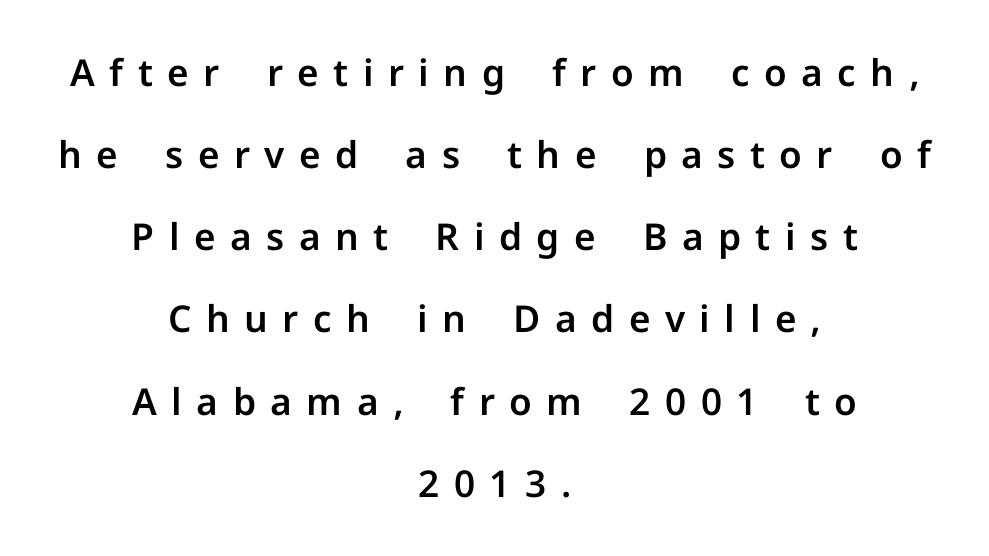
Quick note: not italic, upright. Any mark beneath the type? The region is blank. Varying glyph widths throughout — classic text-font behaviour. Vertical spacing — loose. Casual observation: everything's sitting right in the middle.
